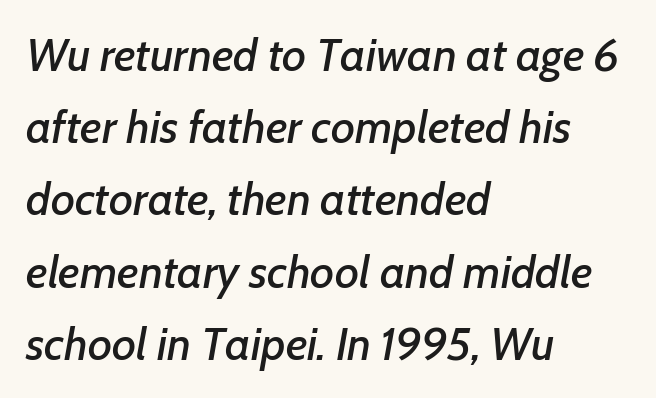
The image shows 46 px text type, italic (leaning right); set left-aligned, normal line spacing (1.57x), normal letter spacing, not underlined; low stroke contrast and a medium x-height.
